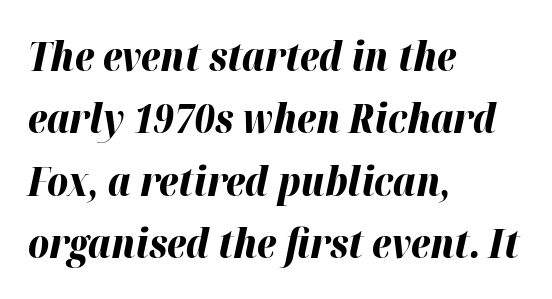
{"italic": "yes", "lean": "right", "slant_degrees": 12, "bold": "yes", "weight": "bold", "width": "normal", "stroke_contrast": "high", "x_height": "medium", "monospaced": "no", "underline": "no", "align": "left", "line_spacing": "normal", "line_spacing_ratio": 1.56, "letter_spacing": "normal", "letter_spacing_em": 0.0, "glyph_px": 40}
